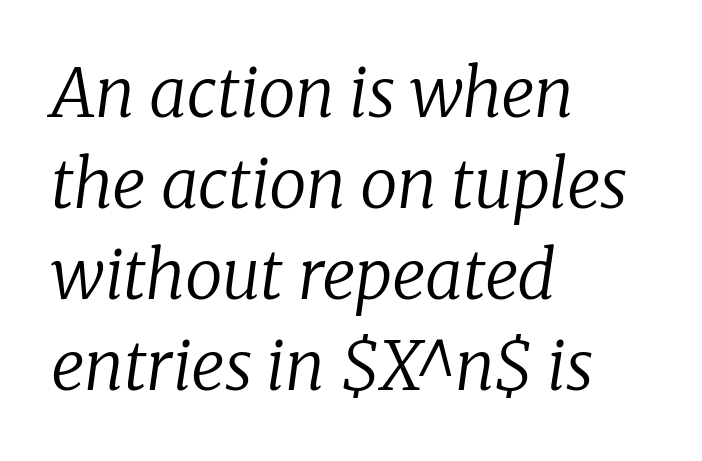
{"serif": "yes", "italic": "yes", "lean": "right", "slant_degrees": 8, "bold": "no", "weight": "regular", "width": "normal", "stroke_contrast": "low", "x_height": "medium", "monospaced": "no", "underline": "no", "align": "left", "line_spacing": "normal", "line_spacing_ratio": 1.36, "letter_spacing": "normal", "letter_spacing_em": 0.0, "glyph_px": 67}
